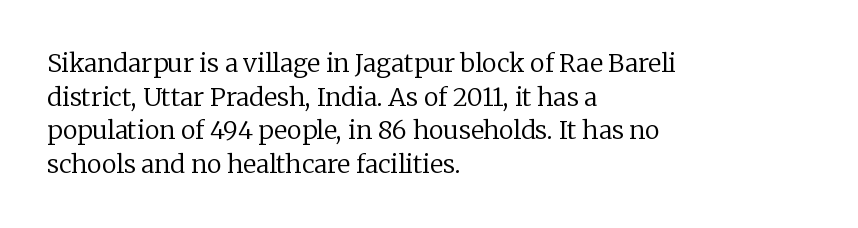
The image shows 25 px text type, upright; set left-aligned, normal line spacing (1.35x), normal letter spacing, not underlined.
